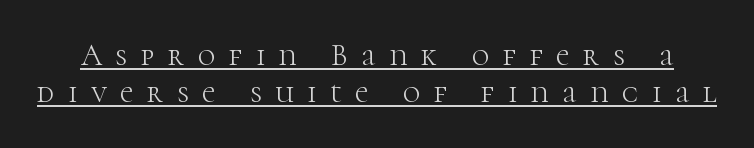
This sample has the flowing, uneven cadence of proportional lettering. Each line of the rendering has a horizontal stroke beneath the glyphs. This is the regular roman posture of the typeface. The typeface has the unassuming heft of standard copy or less. The tracking jumps out immediately: characters are airy and widely separated.
